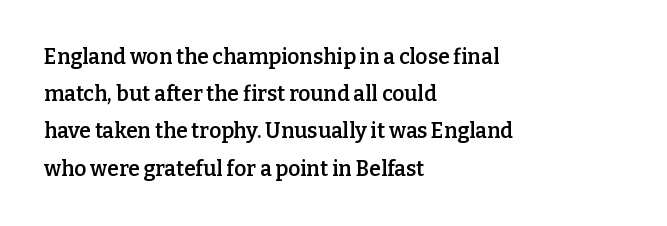
The image shows 21 px text type, upright; set left-aligned, line spacing 1.77x, normal letter spacing, not underlined.
